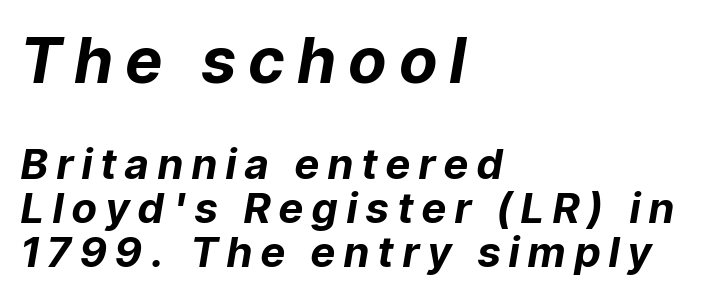
{"italic": "yes", "lean": "right", "slant_degrees": 9, "bold": "yes", "weight": "bold", "width": "normal", "stroke_contrast": "low", "x_height": "medium", "monospaced": "no", "underline": "no", "align": "left", "line_spacing": "tight", "line_spacing_ratio": 1.05, "letter_spacing": "wide", "letter_spacing_em": 0.22, "larger_block": "first", "size_ratio": 1.5, "glyph_px": 63}
